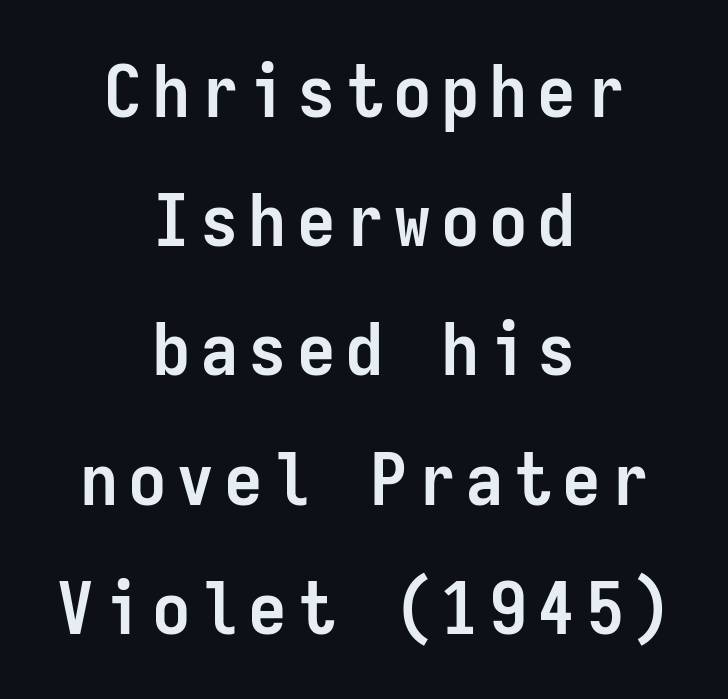
The lines in this sample share a center point and differ in where they start and stop. Type without underlining. If you drew a line through each stem, it would be perfectly vertical. The rendering uses typewriter-style spacing with identical character cells. Pretty heavy lettering here — definitely bold.
